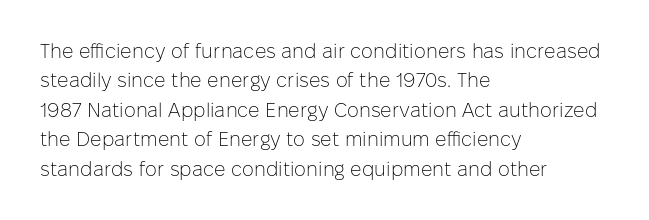
{"italic": "no", "bold": "no", "underline": "no", "align": "left", "line_spacing": "normal", "line_spacing_ratio": 1.47, "letter_spacing": "normal", "letter_spacing_em": 0.0, "glyph_px": 20}
